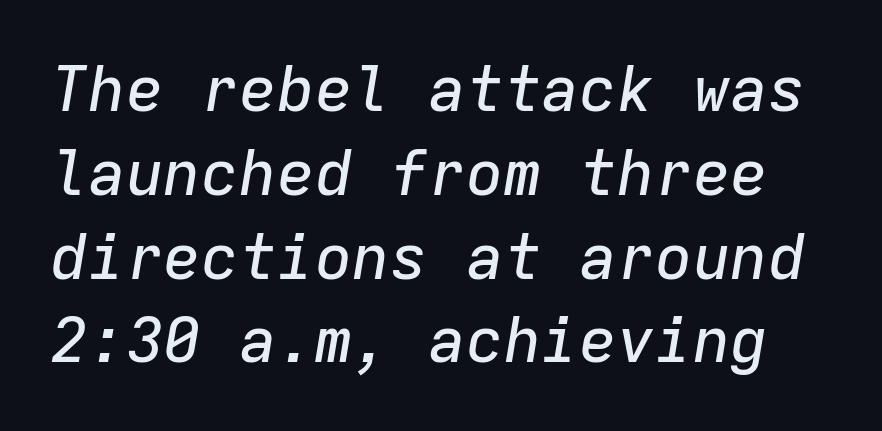
The image shows 63 px text type, italic (leaning right), monospaced; set normal line spacing (1.33x), normal letter spacing, not underlined; low stroke contrast and a medium x-height.
